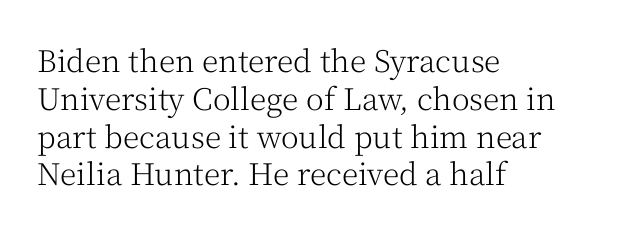
The image shows 30 px light serif type, upright; set left-aligned, normal line spacing (1.26x), normal letter spacing, not underlined; medium stroke contrast and a medium x-height.
